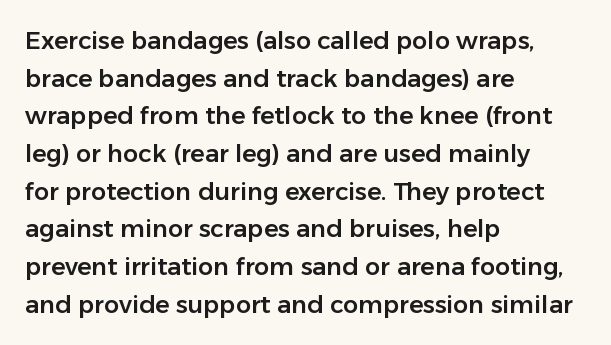
The image shows 24 px text type, upright; set left-aligned, normal line spacing (1.57x), normal letter spacing, not underlined.
